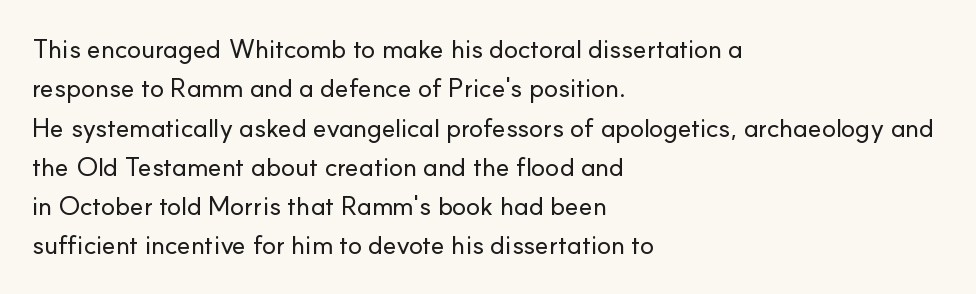
{"italic": "no", "underline": "no", "align": "left", "line_spacing": "normal", "line_spacing_ratio": 1.51, "letter_spacing": "normal", "letter_spacing_em": 0.0, "glyph_px": 26}
